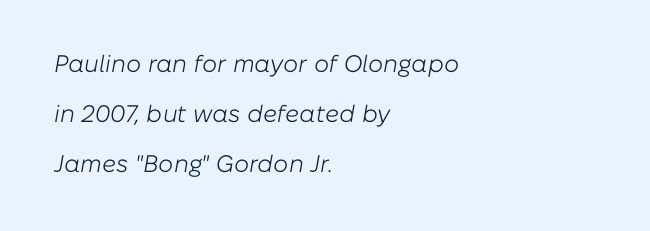
The image shows 24 px text type, italic (leaning right); set left-aligned, loose line spacing (2.08x), normal letter spacing, not underlined.
